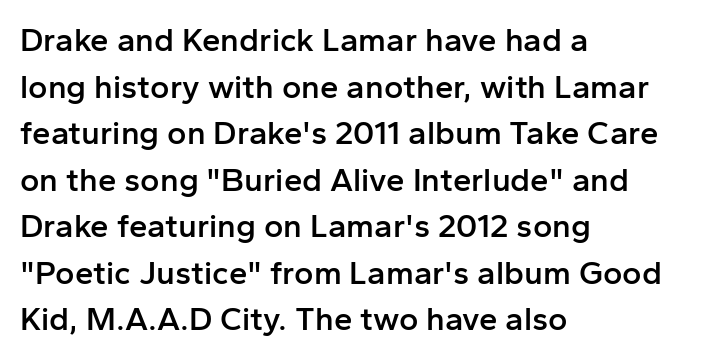
The image shows 33 px semibold sans-serif type, upright; set left-aligned, normal line spacing (1.41x), normal letter spacing, not underlined; low stroke contrast and a medium x-height.
